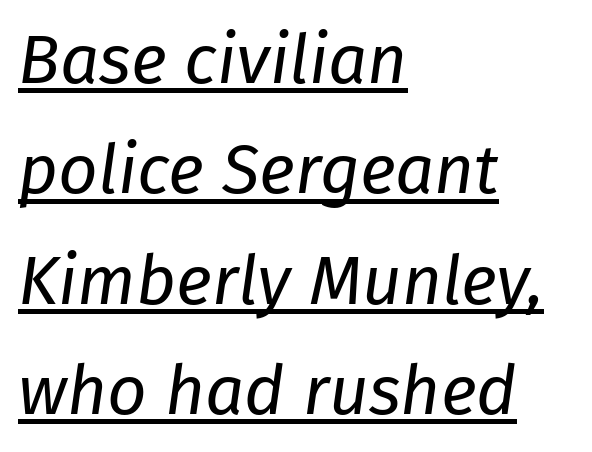
Q: Is the text bold? A: No.
Q: Is the text italic (slanted)? A: Yes, it leans right by about 8 degrees.
Q: Is the text underlined? A: Yes.
Q: How is the paragraph aligned? A: Left-aligned.
Q: Is the spacing between letters normal or unusually wide? A: Normal.
Q: Is the spacing between lines tight, normal or loose? A: Normal.
Q: Width (condensed, normal, or wide)? A: Normal.
Q: Stroke contrast? A: Low.
Q: x-height? A: Medium.
Q: Monospaced? A: No.
